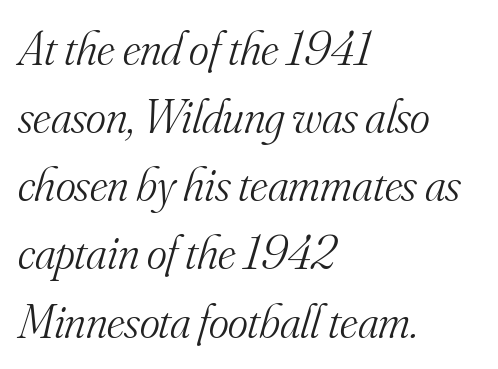
The image shows 48 px light serif type, italic (leaning right); set left-aligned, normal line spacing (1.42x), normal letter spacing, not underlined; medium stroke contrast and a small x-height.
